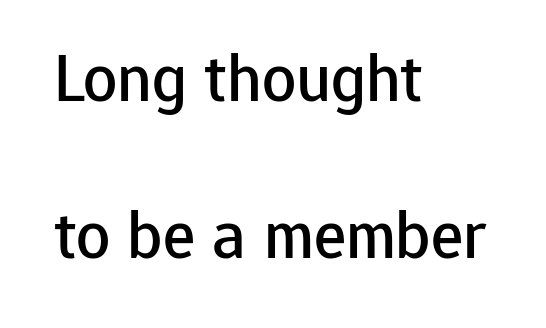
The image shows 68 px sans-serif type, upright; set left-aligned, loose line spacing (2.31x), normal letter spacing, not underlined; low stroke contrast and a medium x-height.
